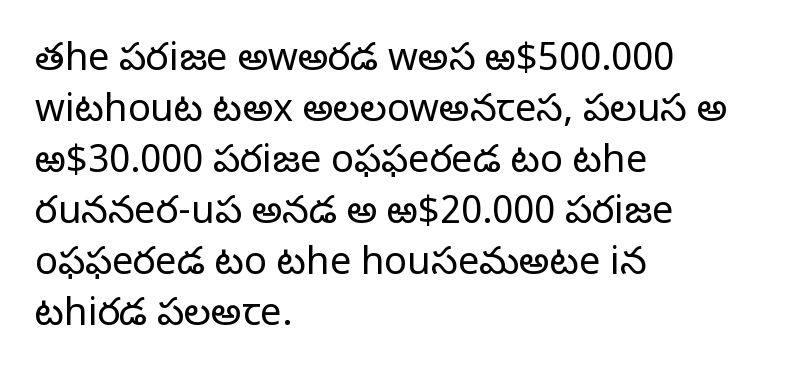
The image shows 38 px light sans-serif type, upright; set left-aligned, normal line spacing (1.34x), normal letter spacing, not underlined; low stroke contrast and a medium x-height.
